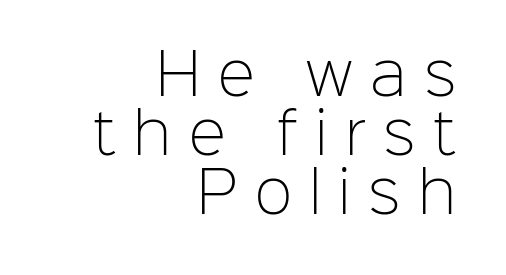
Loose tracking; the words dissolve into strings of separated letters. Letterform terminals end flat and unadorned throughout the passage. This sample is right-justified, so line beginnings fall wherever the words allow. The baseline area is clear.
